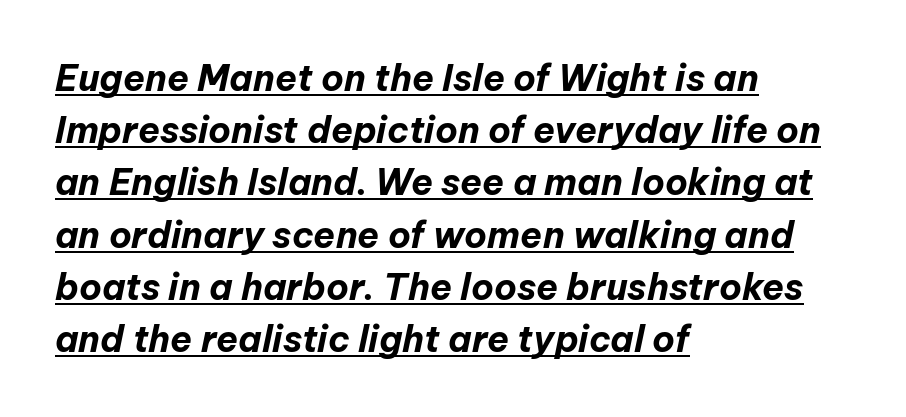
The image shows 36 px bold type, italic (leaning right); set left-aligned, normal line spacing (1.45x), normal letter spacing, underlined; low stroke contrast and a medium x-height.
